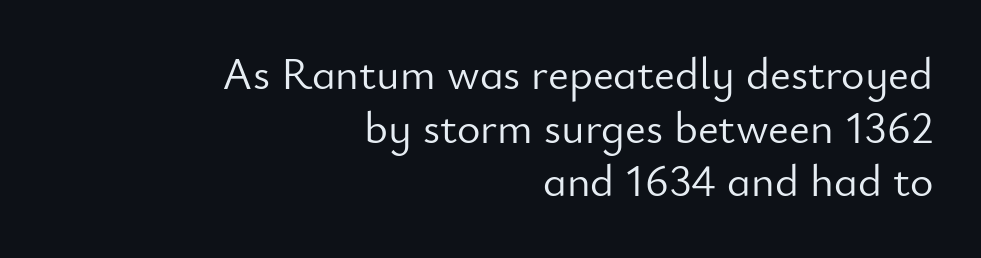
The font's upright variant was chosen for this text. Plain, unruled lines of type. Students, note that the glyphs here touch the page at normal intervals. Weight: regular or lighter. Horizontal alignment here is rightward, an uncommon choice for prose.
